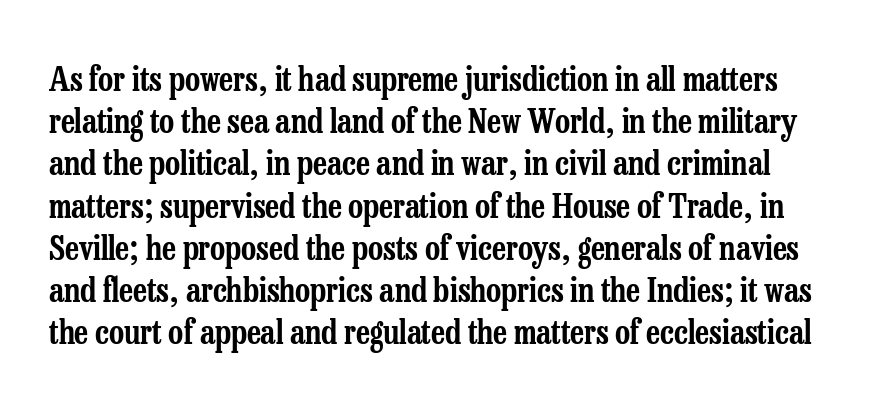
The image shows 33 px condensed serif type, upright; set normal line spacing (1.28x), normal letter spacing, not underlined; low stroke contrast and a medium x-height.
